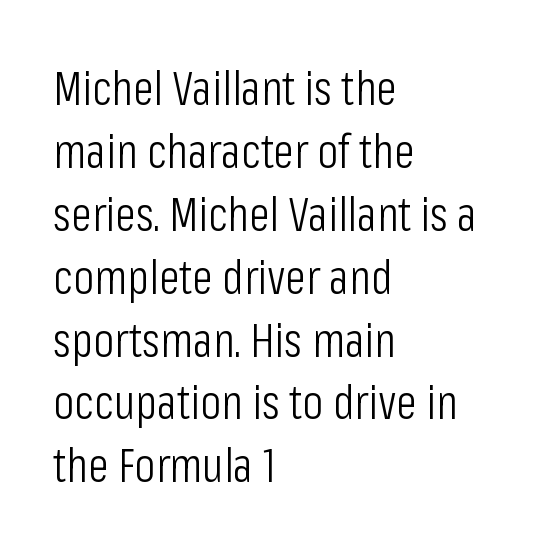
Q: Is the text bold? A: No.
Q: Is the text italic (slanted)? A: No, it is upright.
Q: Is the typeface a serif or a sans-serif typeface? A: Sans-serif.
Q: Is the text underlined? A: No.
Q: How is the paragraph aligned? A: Left-aligned.
Q: Is the spacing between letters normal or unusually wide? A: Normal.
Q: Is the spacing between lines tight, normal or loose? A: Normal.
Q: Width (condensed, normal, or wide)? A: Condensed.
Q: Stroke contrast? A: Low.
Q: x-height? A: Medium.
Q: Monospaced? A: No.
